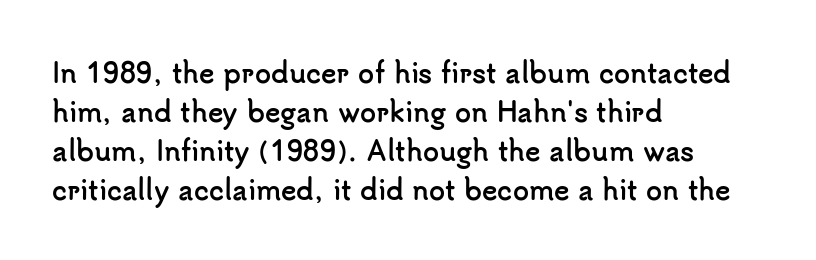
The image shows 26 px bold type, upright; set left-aligned, normal line spacing (1.5x), normal letter spacing, not underlined.
